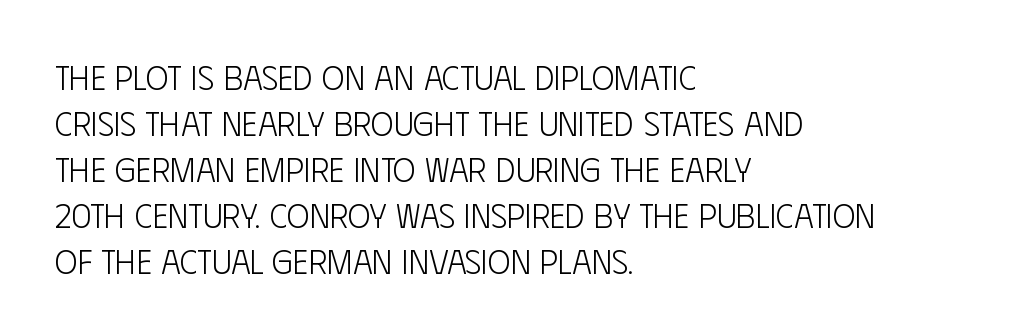
A clean baseline with only descenders dipping below it. The passage shown is typed in a proportional face where columns would drift. In terms of leading, this rendering sits right in the middle. This sample uses plain, unmodified letter spacing.
